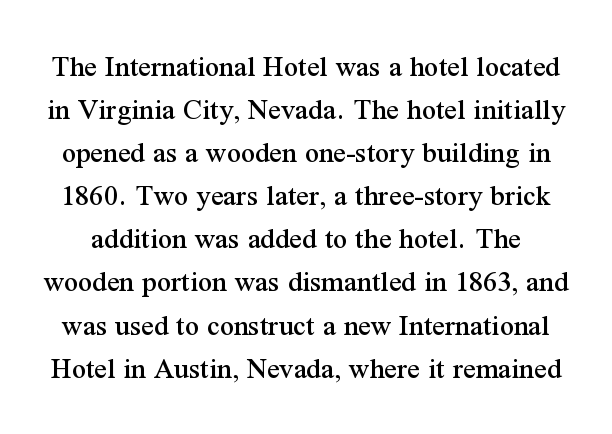
Compared with typical body copy, the letter spacing here is the same. Character widths vary here, with narrow letters taking less room than wide ones. Is this a sans? No — the strokes have serifs. A clean baseline with only descenders dipping below it.
